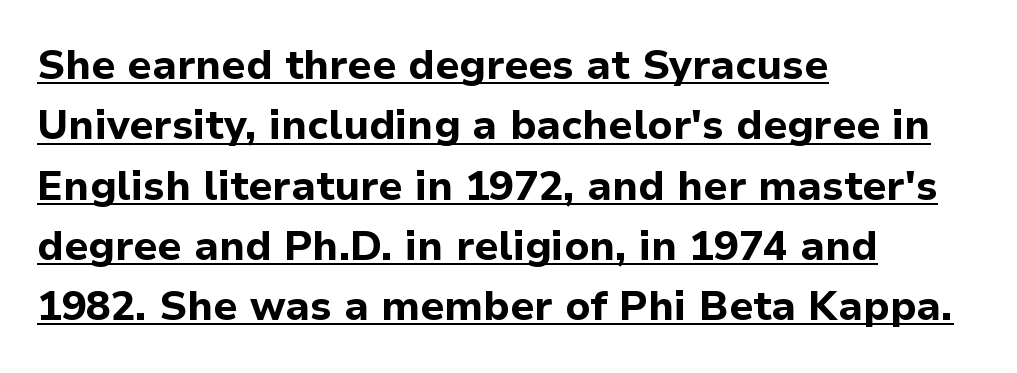
The sample's only ornament is a line tracing under the words. The strokes are fattened all the way to bold. Every row of glyphs begins at an identical x-position on the left. This block has exactly the height ordinary leading produces. Varying glyph widths throughout — classic text-font behaviour. Characters follow at the spacing the type designer built in.
